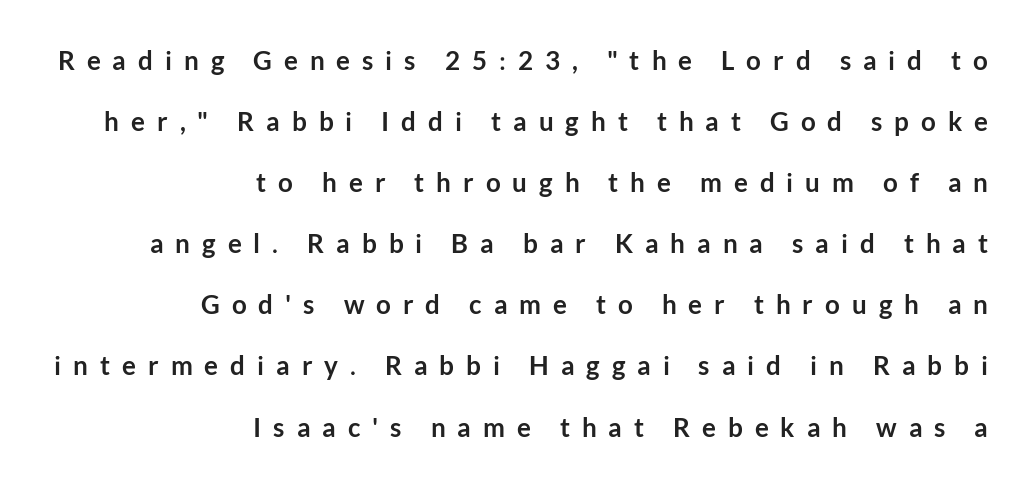
{"italic": "no", "bold": "yes", "underline": "no", "align": "right", "line_spacing": "loose", "line_spacing_ratio": 2.35, "letter_spacing": "wide", "letter_spacing_em": 0.46, "glyph_px": 26}
